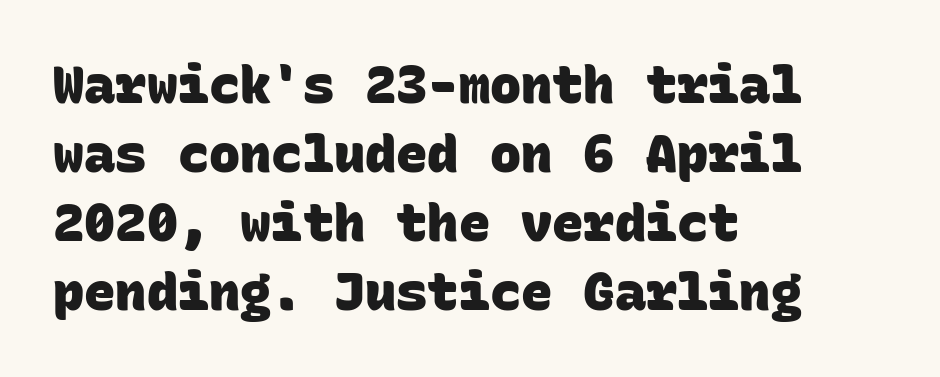
Q: Is the text bold? A: Yes.
Q: Is the typeface a serif or a sans-serif typeface? A: Sans-serif.
Q: Is the text underlined? A: No.
Q: How is the paragraph aligned? A: Left-aligned.
Q: Is the spacing between letters normal or unusually wide? A: Normal.
Q: Is the spacing between lines tight, normal or loose? A: Normal.
Q: Width (condensed, normal, or wide)? A: Normal.
Q: Stroke contrast? A: Low.
Q: x-height? A: Large.
Q: Monospaced? A: Yes.
